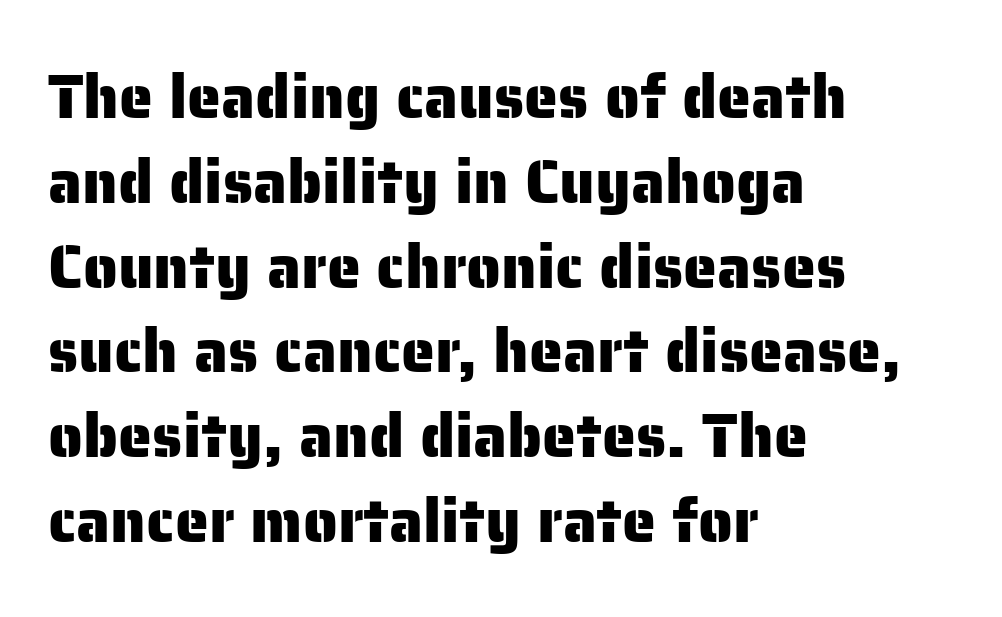
The image shows 61 px sans-serif type, upright; set left-aligned, normal line spacing (1.39x), normal letter spacing, not underlined; low stroke contrast and a medium x-height.
